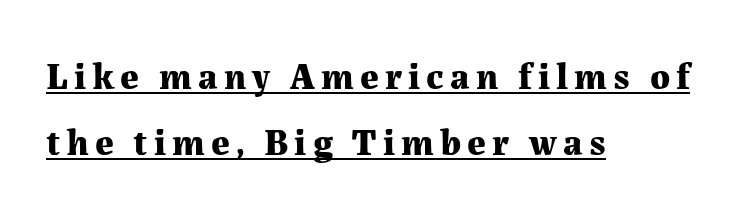
Examine the stroke ends and you'll spot serifs. Proportional: the letters do not fall into vertical columns. Style check: upright. Typesetter's note: full bold, strokes at maximum text heaviness.
